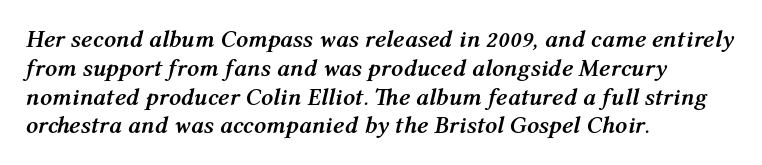
The image shows 24 px bold type, italic (leaning right); set left-aligned, line spacing 1.2x, normal letter spacing, not underlined.
